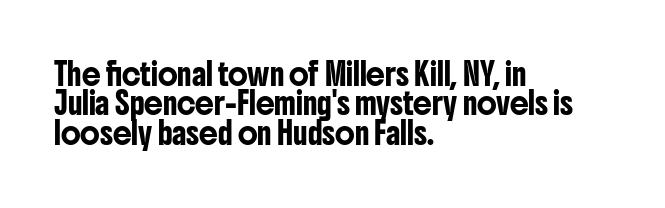
{"italic": "no", "underline": "no", "align": "left", "line_spacing": "normal", "line_spacing_ratio": 1.4, "letter_spacing": "normal", "letter_spacing_em": 0.0, "glyph_px": 21}
